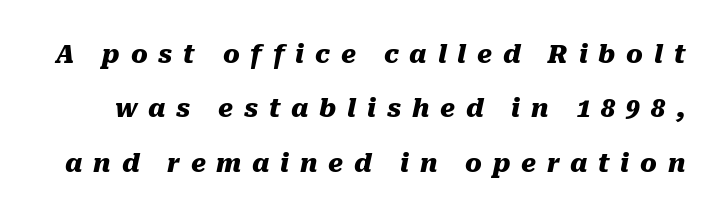
{"italic": "yes", "lean": "right", "slant_degrees": 10, "bold": "yes", "underline": "no", "line_spacing": "loose", "line_spacing_ratio": 2.18, "letter_spacing": "wide", "letter_spacing_em": 0.43, "glyph_px": 25}
